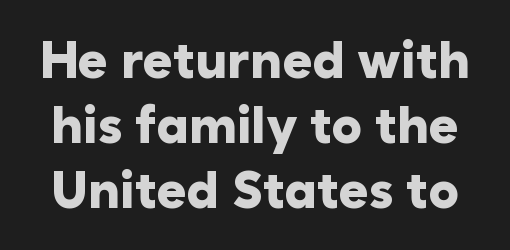
The rendering uses a moderate line-height, typical for paragraphs. Set as a true bold cut, around the 700 mark. Spacing verdict: proportional, widths tailored to each character. There is no visible air inserted between adjacent glyphs. Is this a sans? Yes — the strokes have no serifs.
